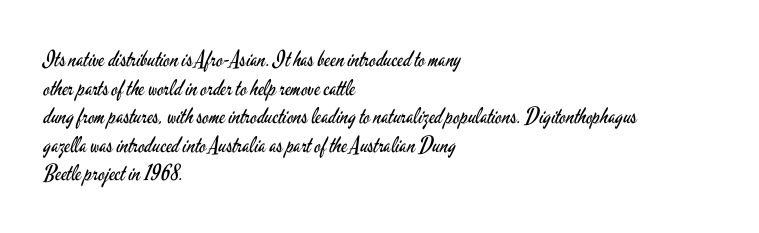
Q: Is the text bold? A: No.
Q: Is the text italic (slanted)? A: Yes.
Q: Is the text underlined? A: No.
Q: How is the paragraph aligned? A: Left-aligned.
Q: Is the spacing between letters normal or unusually wide? A: Normal.
Q: Is the spacing between lines tight, normal or loose? A: Normal.
